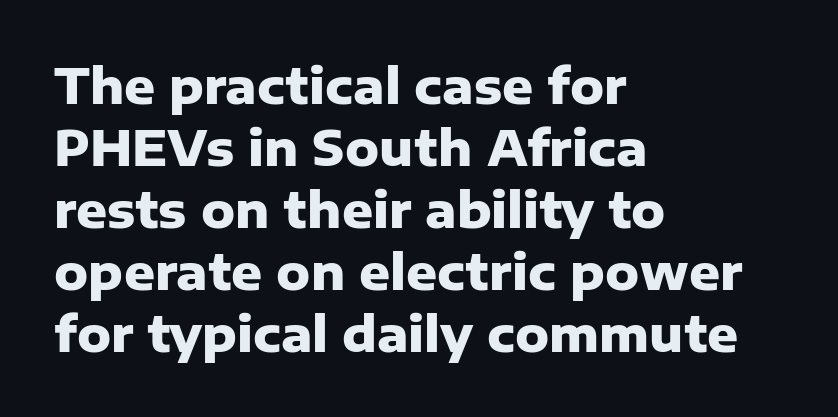
{"serif": "no", "italic": "no", "bold": "yes", "weight": "heavy", "width": "normal", "stroke_contrast": "low", "x_height": "medium", "monospaced": "no", "underline": "no", "align": "left", "line_spacing": "normal", "line_spacing_ratio": 1.29, "letter_spacing": "normal", "letter_spacing_em": 0.0, "glyph_px": 48}
